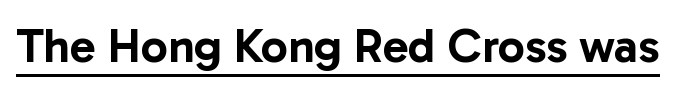
The axis of the letterforms is exactly vertical. A typesetter would call this proportional, since set widths differ per character. Each line of the rendering has a horizontal stroke beneath the glyphs. To sum up the face: it is a sans, with no serifs.
